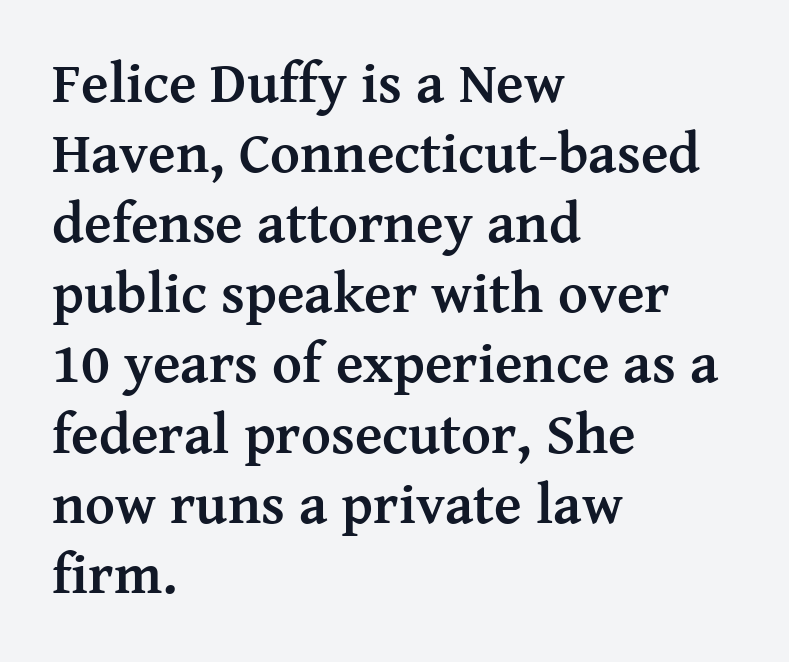
Q: Is the text bold? A: Yes.
Q: Is the text italic (slanted)? A: No, it is upright.
Q: Is the typeface a serif or a sans-serif typeface? A: Serif.
Q: Is the text underlined? A: No.
Q: How is the paragraph aligned? A: Left-aligned.
Q: Is the spacing between letters normal or unusually wide? A: Normal.
Q: Width (condensed, normal, or wide)? A: Normal.
Q: Stroke contrast? A: Medium.
Q: x-height? A: Medium.
Q: Monospaced? A: No.
